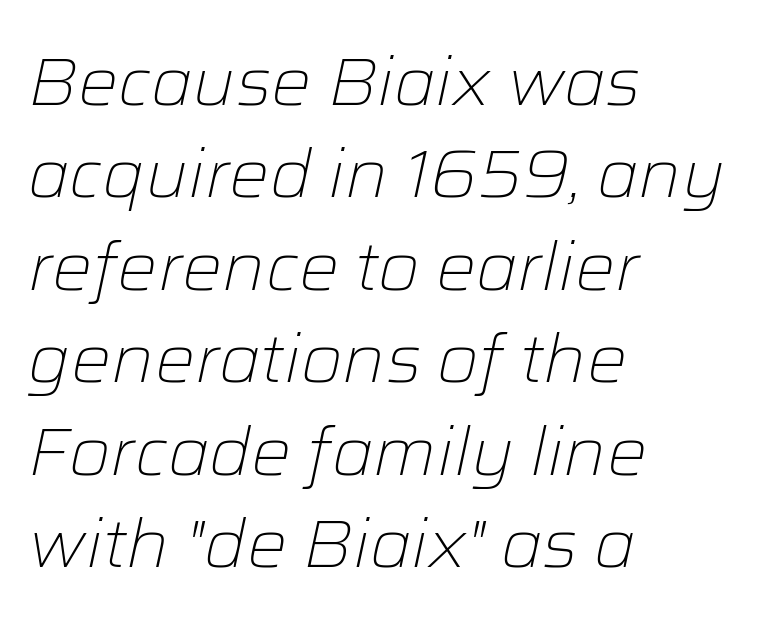
These lines stack with their left ends in a neat column. The font sits on the lighter half of the weight spectrum, regular included. No extra tracking has been applied to these lines. Words float on clear page, feet unadorned.
